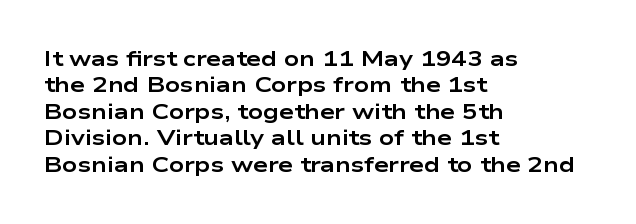
Q: Is the text bold? A: Yes.
Q: Is the text italic (slanted)? A: No, it is upright.
Q: Is the text underlined? A: No.
Q: How is the paragraph aligned? A: Left-aligned.
Q: Is the spacing between letters normal or unusually wide? A: Normal.
Q: Is the spacing between lines tight, normal or loose? A: Normal.
